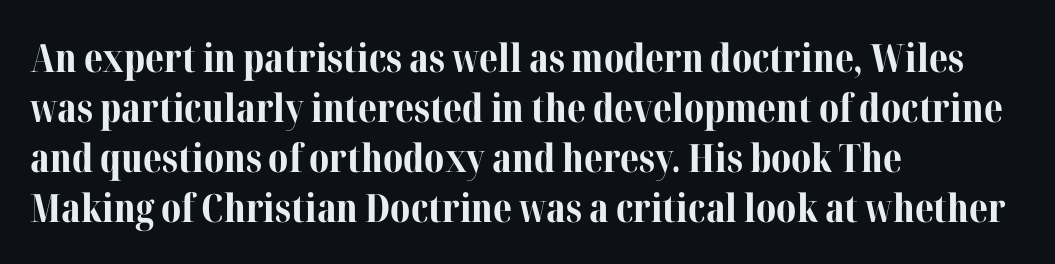
The paragraph has a hard left edge and a soft right edge. These lines were composed using upright roman letters. Only glyphs here, with clear space below each row. These lines sit exactly where default settings would place them. Observe the ordinary spacing: letters are neighbours, not strangers.
